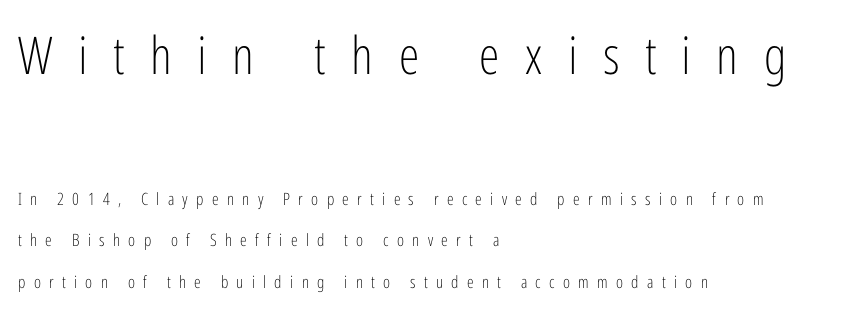
Q: Is the text bold? A: No.
Q: Is the text italic (slanted)? A: No, it is upright.
Q: Is the typeface a serif or a sans-serif typeface? A: Sans-serif.
Q: Is the text underlined? A: No.
Q: How is the paragraph aligned? A: Left-aligned.
Q: Is the spacing between letters normal or unusually wide? A: Unusually wide.
Q: Is the spacing between lines tight, normal or loose? A: Loose.
Q: Which block of text is set in a larger size, the first (top) or the second (bottom)? A: The first (top) one.
Q: Width (condensed, normal, or wide)? A: Condensed.
Q: Stroke contrast? A: Low.
Q: x-height? A: Medium.
Q: Monospaced? A: No.
